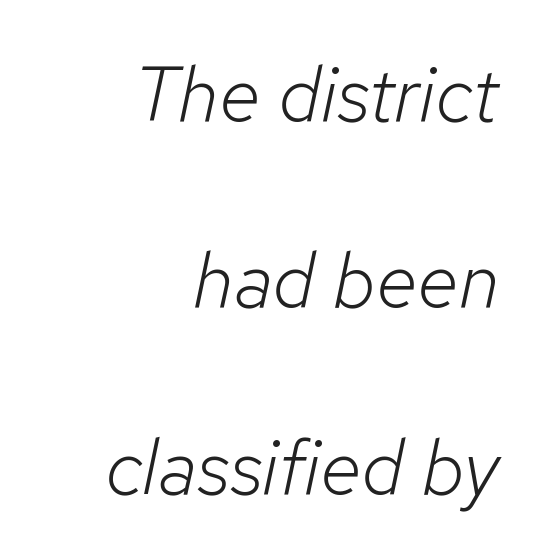
Q: Is the text bold? A: No.
Q: Is the text italic (slanted)? A: Yes, it leans right by about 12 degrees.
Q: Is the text underlined? A: No.
Q: How is the paragraph aligned? A: Right-aligned.
Q: Is the spacing between letters normal or unusually wide? A: Normal.
Q: Is the spacing between lines tight, normal or loose? A: Loose.
Q: Width (condensed, normal, or wide)? A: Normal.
Q: Stroke contrast? A: Low.
Q: x-height? A: Medium.
Q: Monospaced? A: No.
